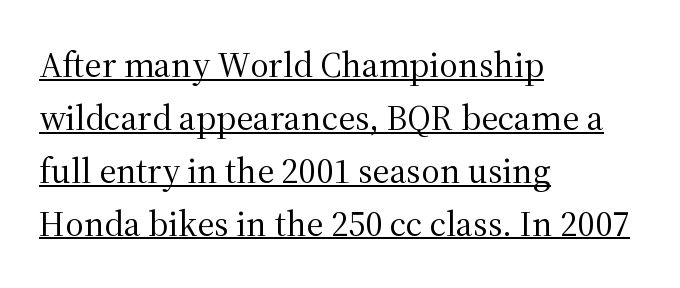
The space between consecutive lines is moderate. It's the straight-up-and-down kind of type. Every row of glyphs begins at an identical x-position on the left. Here the designer chose a conventional face with non-uniform glyph widths.
